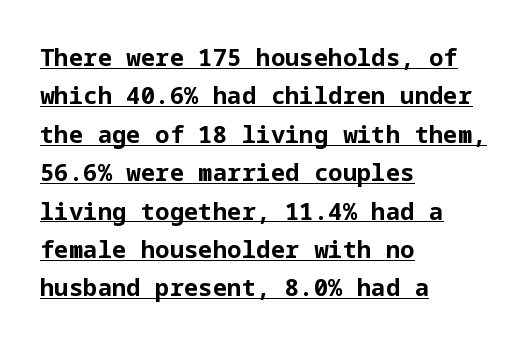
The image shows 24 px bold type, upright; set left-aligned, normal line spacing (1.6x), normal letter spacing, underlined.
